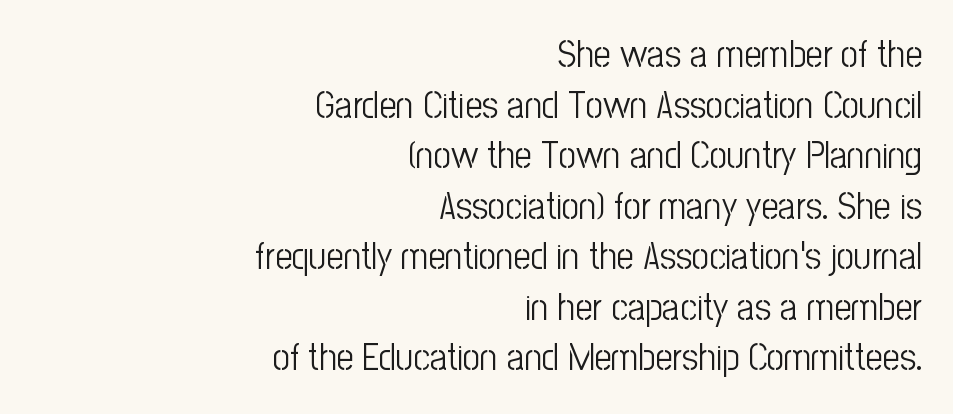
The image shows 38 px light, condensed sans-serif type, upright; set right-aligned, normal line spacing (1.33x), normal letter spacing, not underlined; low stroke contrast and a medium x-height.
